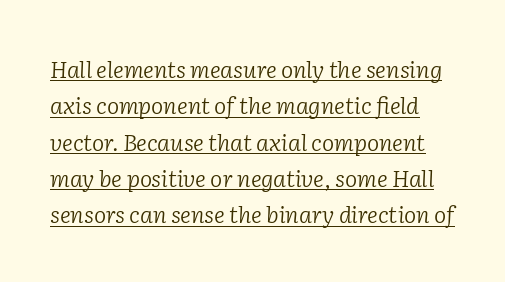
Stems and bowls with no extra thickness — not bold. This sample carries an underscore along the baseline area. The letters are slanted; this is an italic face. The rendering uses a moderate line-height, typical for paragraphs. The passage shown has conventional tracking throughout.
